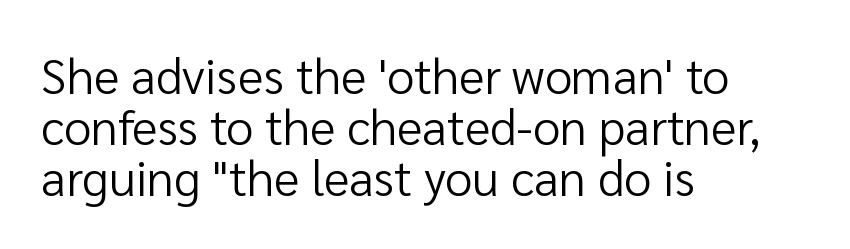
{"serif": "no", "italic": "no", "bold": "no", "weight": "regular", "width": "normal", "stroke_contrast": "low", "x_height": "medium", "monospaced": "no", "underline": "no", "align": "left", "line_spacing": "tight", "line_spacing_ratio": 1.04, "letter_spacing": "normal", "letter_spacing_em": 0.0, "glyph_px": 49}
